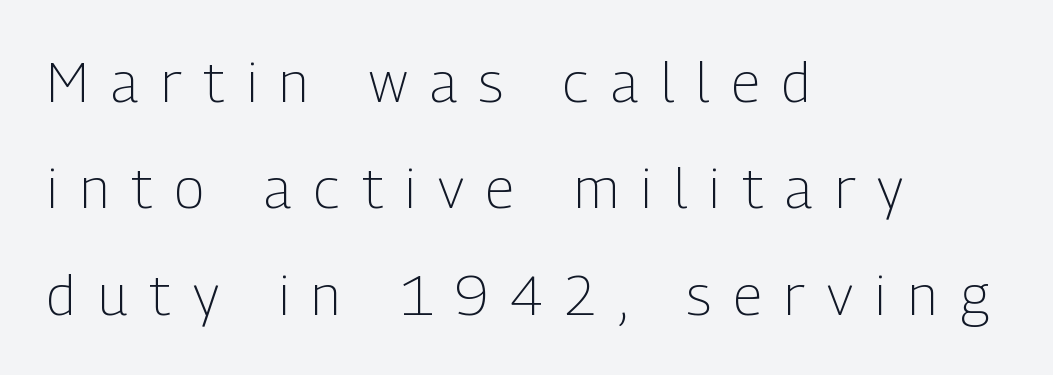
{"serif": "no", "italic": "no", "bold": "no", "weight": "light", "width": "condensed", "stroke_contrast": "low", "x_height": "medium", "monospaced": "no", "underline": "no", "align": "left", "line_spacing": "loose", "line_spacing_ratio": 1.9, "letter_spacing": "wide", "letter_spacing_em": 0.4, "glyph_px": 56}
